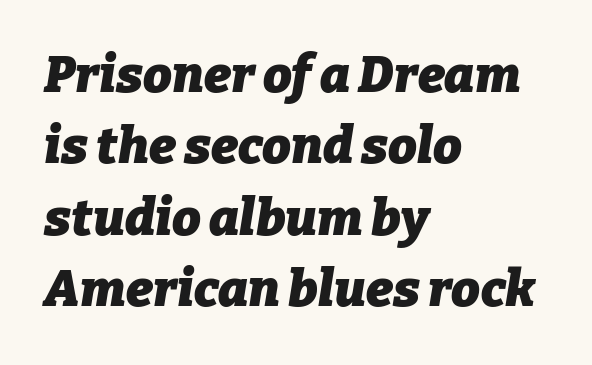
The image shows 51 px heavy type, italic (leaning right); set left-aligned, normal line spacing (1.4x), normal letter spacing, not underlined; low stroke contrast and a medium x-height.
